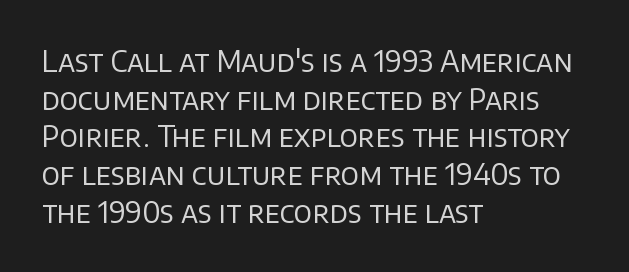
{"serif": "no", "italic": "no", "bold": "no", "weight": "regular", "width": "normal", "stroke_contrast": "low", "x_height": "large", "monospaced": "no", "underline": "no", "align": "left", "line_spacing": "normal", "line_spacing_ratio": 1.3, "letter_spacing": "normal", "letter_spacing_em": 0.0, "glyph_px": 29}
